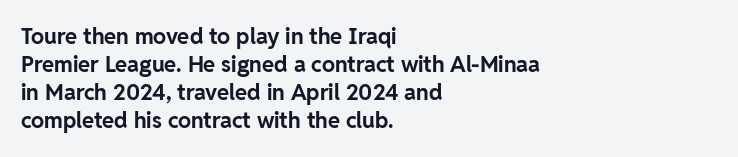
Q: Is the text bold? A: Yes.
Q: Is the text italic (slanted)? A: No, it is upright.
Q: Is the text underlined? A: No.
Q: How is the paragraph aligned? A: Left-aligned.
Q: Is the spacing between letters normal or unusually wide? A: Normal.
Q: Is the spacing between lines tight, normal or loose? A: Normal.
